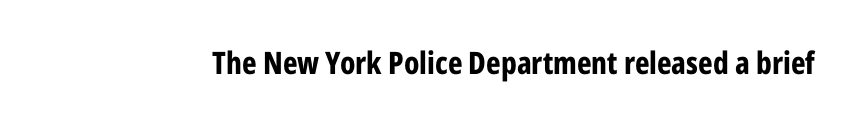
Q: Is the text bold? A: Yes.
Q: Is the text italic (slanted)? A: No, it is upright.
Q: Is the typeface a serif or a sans-serif typeface? A: Sans-serif.
Q: Is the text underlined? A: No.
Q: Is the spacing between letters normal or unusually wide? A: Normal.
Q: Width (condensed, normal, or wide)? A: Condensed.
Q: Stroke contrast? A: Low.
Q: x-height? A: Medium.
Q: Monospaced? A: No.
